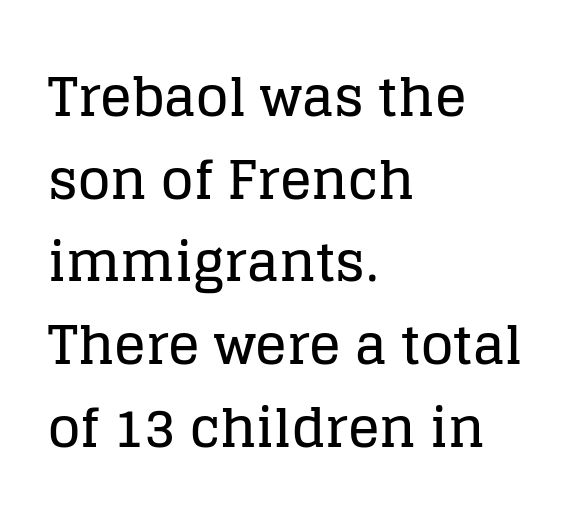
Q: Is the text italic (slanted)? A: No, it is upright.
Q: Is the typeface a serif or a sans-serif typeface? A: Serif.
Q: Is the text underlined? A: No.
Q: How is the paragraph aligned? A: Left-aligned.
Q: Is the spacing between letters normal or unusually wide? A: Normal.
Q: Is the spacing between lines tight, normal or loose? A: Normal.
Q: Width (condensed, normal, or wide)? A: Normal.
Q: Stroke contrast? A: Low.
Q: x-height? A: Large.
Q: Monospaced? A: No.
